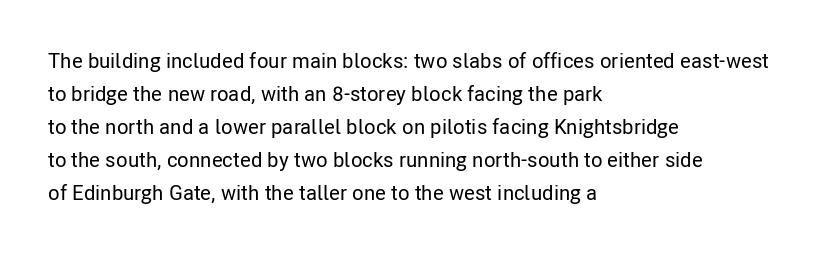
Do the letters lean? They stand straight. You could call the tracking neutral — neither tight nor loose. The passage shown is not underscored anywhere. The ragged edge is on the right, which tells us the setting is flush left. Students, observe: this is what conventionally led text looks like.
